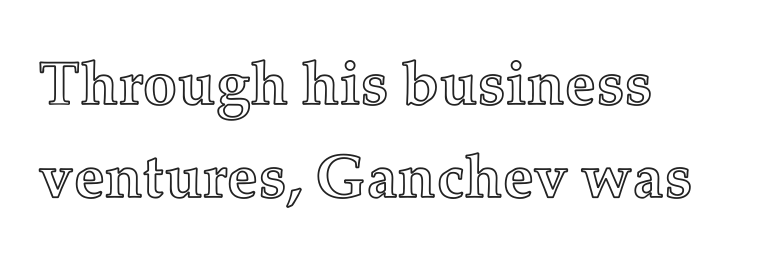
Rows of type keep a routine distance in the vertical direction. Short and long lines alike share a common starting point at left. The axis of the letterforms is exactly vertical. Tracking value appears to be zero — textbook default spacing. Character widths vary here, with narrow letters taking less room than wide ones. Words float on clear page, feet unadorned.
